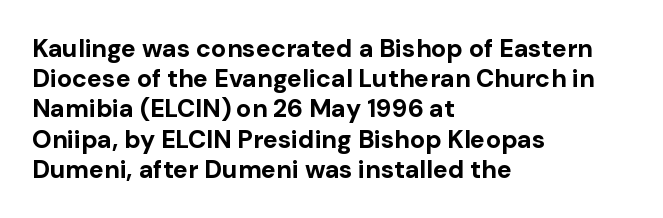
Q: Is the text bold? A: Yes.
Q: Is the text italic (slanted)? A: No, it is upright.
Q: Is the text underlined? A: No.
Q: How is the paragraph aligned? A: Left-aligned.
Q: Is the spacing between letters normal or unusually wide? A: Normal.
